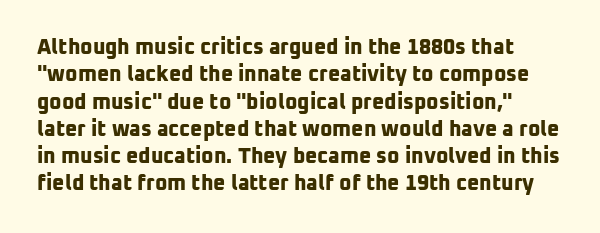
Quick note: interline space is typical. Just letters on the line, the space beneath them empty. Look at the tracking — it's just the regular setting, nothing added. Strong, thick strokes mark this as bold type.
